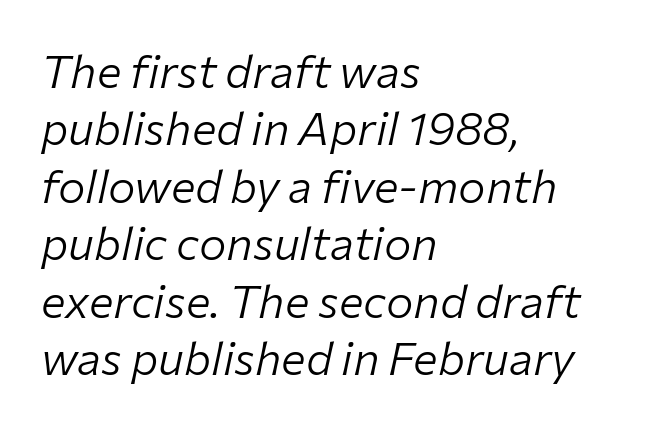
{"italic": "yes", "lean": "right", "slant_degrees": 12, "bold": "no", "weight": "light", "width": "normal", "stroke_contrast": "low", "x_height": "medium", "monospaced": "no", "underline": "no", "align": "left", "line_spacing": "normal", "line_spacing_ratio": 1.25, "letter_spacing": "normal", "letter_spacing_em": 0.0, "glyph_px": 46}
